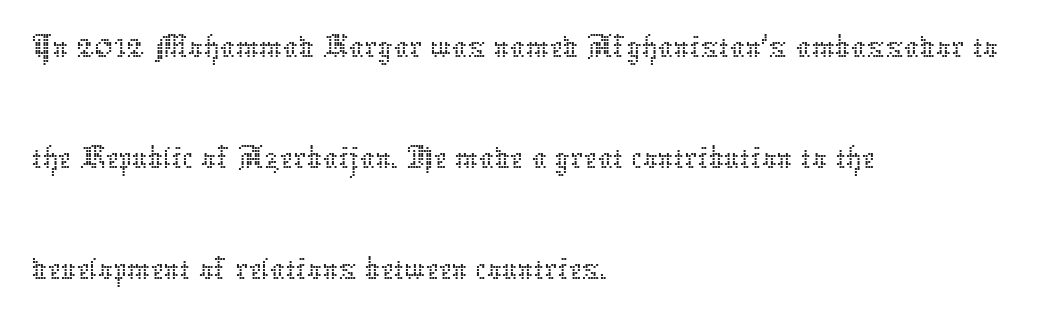
The image shows 74 px thin type, upright; set left-aligned, normal line spacing (1.5x), normal letter spacing, not underlined; low stroke contrast and a medium x-height.
